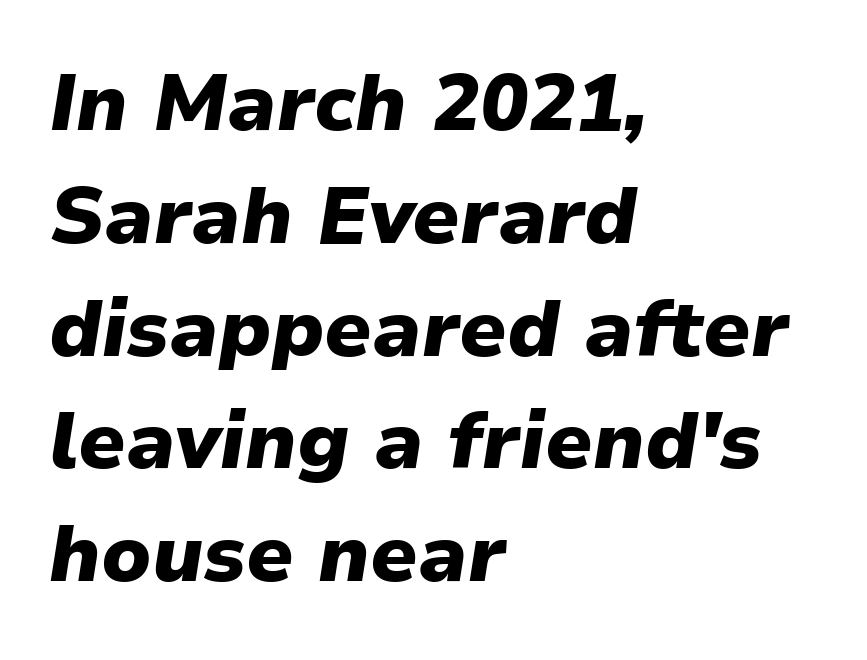
{"italic": "yes", "lean": "right", "slant_degrees": 9, "bold": "yes", "weight": "heavy", "width": "normal", "stroke_contrast": "low", "x_height": "medium", "monospaced": "no", "underline": "no", "align": "left", "line_spacing": "normal", "line_spacing_ratio": 1.41, "letter_spacing": "normal", "letter_spacing_em": 0.0, "glyph_px": 80}
